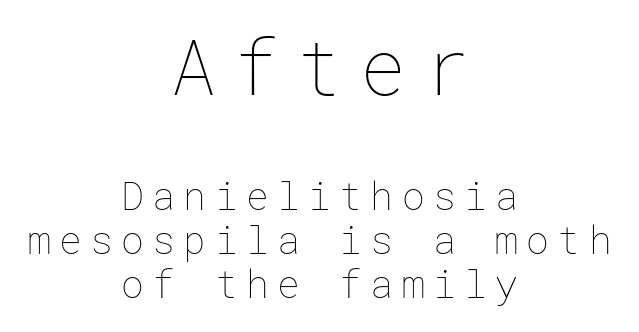
Q: Is the text bold? A: No.
Q: Is the text italic (slanted)? A: No, it is upright.
Q: Is the text underlined? A: No.
Q: How is the paragraph aligned? A: Centered.
Q: Is the spacing between letters normal or unusually wide? A: Unusually wide.
Q: Which block of text is set in a larger size, the first (top) or the second (bottom)? A: The first (top) one.
Q: Width (condensed, normal, or wide)? A: Normal.
Q: Stroke contrast? A: Low.
Q: x-height? A: Medium.
